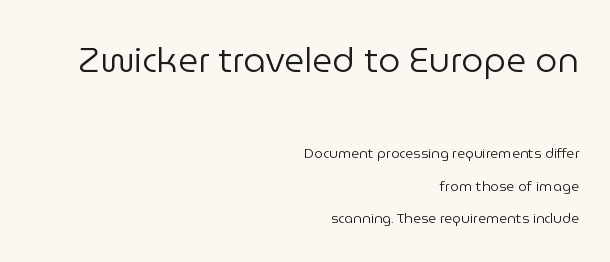
Q: Is the text bold? A: No.
Q: Is the text italic (slanted)? A: No, it is upright.
Q: Is the typeface a serif or a sans-serif typeface? A: Sans-serif.
Q: Is the text underlined? A: No.
Q: How is the paragraph aligned? A: Right-aligned.
Q: Is the spacing between letters normal or unusually wide? A: Normal.
Q: Is the spacing between lines tight, normal or loose? A: Loose.
Q: Which block of text is set in a larger size, the first (top) or the second (bottom)? A: The first (top) one.
Q: Width (condensed, normal, or wide)? A: Normal.
Q: Stroke contrast? A: Low.
Q: x-height? A: Medium.
Q: Monospaced? A: No.
